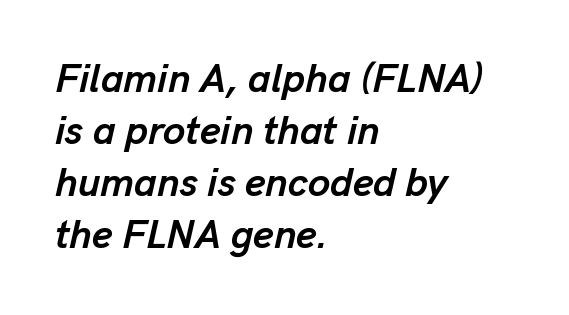
The image shows 40 px semibold type, italic (leaning right); set left-aligned, normal line spacing (1.3x), normal letter spacing, not underlined; low stroke contrast and a medium x-height.
